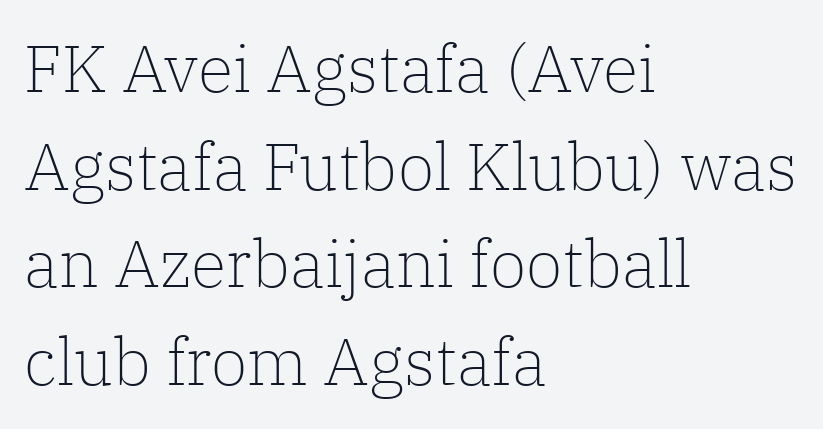
The image shows 66 px light serif type, upright; set left-aligned, normal line spacing (1.48x), normal letter spacing, not underlined; low stroke contrast and a medium x-height.
